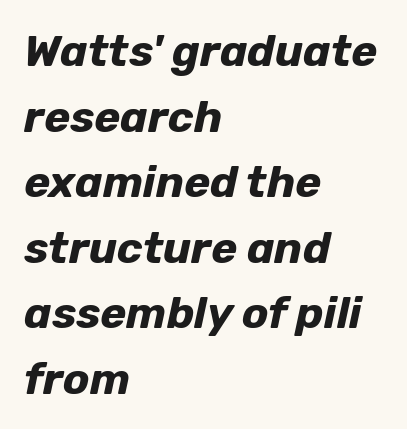
The paragraph has a hard left edge and a soft right edge. Letter spacing: default. Typesetter's note: full bold, strokes at maximum text heaviness. Plain, unruled lines of type. Here the designer chose a conventional face with non-uniform glyph widths.
